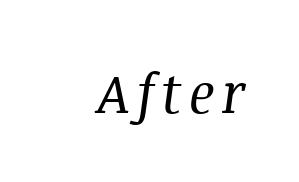
Q: Is the text bold? A: No.
Q: Is the text italic (slanted)? A: Yes, it leans right by about 8 degrees.
Q: Is the typeface a serif or a sans-serif typeface? A: Serif.
Q: Is the text underlined? A: No.
Q: Width (condensed, normal, or wide)? A: Normal.
Q: Stroke contrast? A: Medium.
Q: x-height? A: Large.
Q: Monospaced? A: No.
